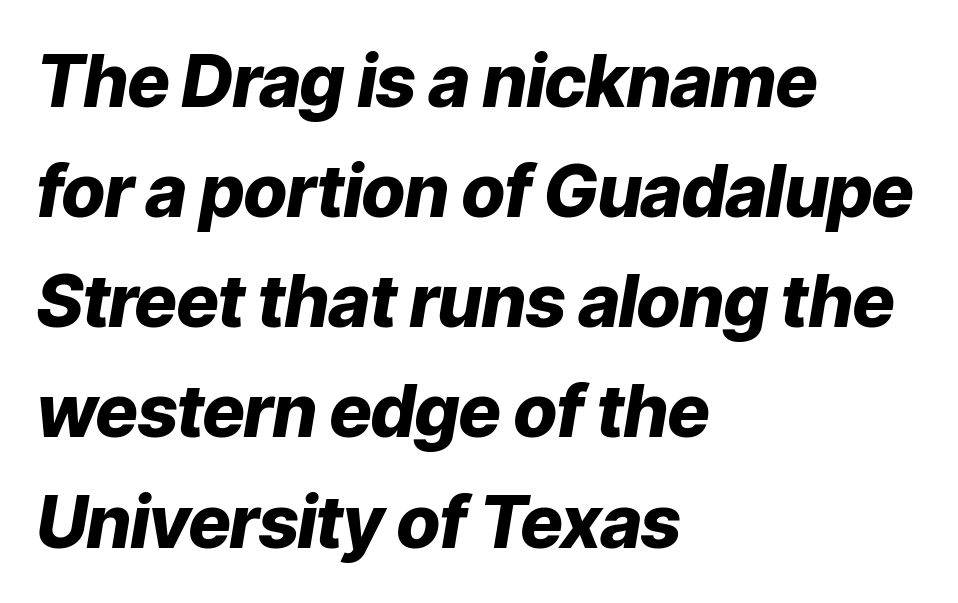
{"italic": "yes", "lean": "right", "slant_degrees": 9, "bold": "yes", "weight": "heavy", "width": "normal", "stroke_contrast": "low", "x_height": "medium", "monospaced": "no", "underline": "no", "align": "left", "line_spacing": "normal", "line_spacing_ratio": 1.53, "letter_spacing": "normal", "letter_spacing_em": 0.0, "glyph_px": 72}
